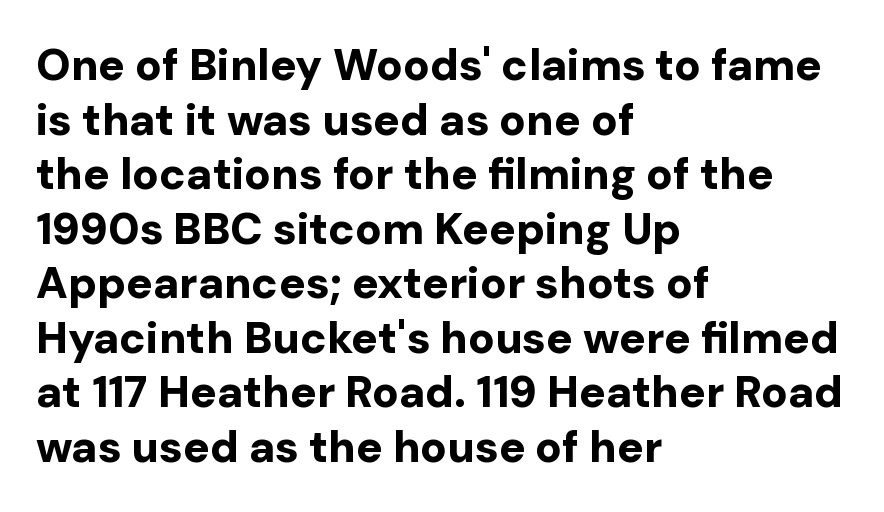
These lines are rendered in a variable-pitch font. Descenders hang freely into open space. Spacing between characters is what you'd get straight out of the box. The glyphs in this specimen are sans serif. Weight: bold. Every character sits straight up, as roman type does.
